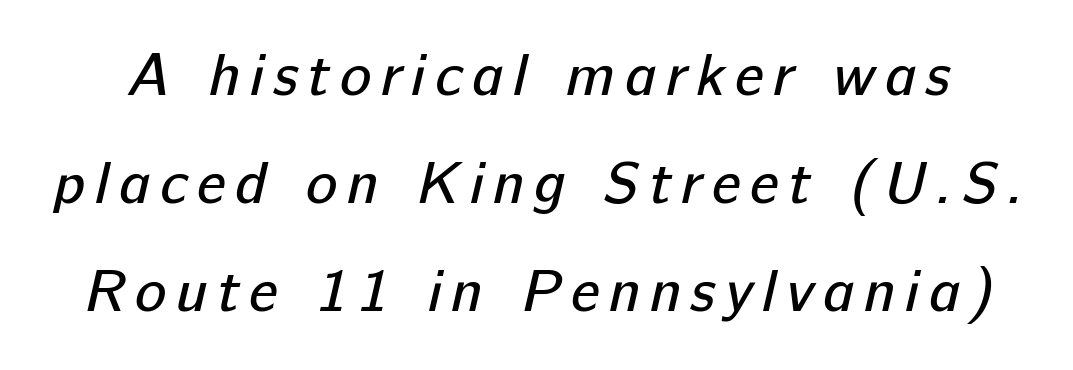
Q: Is the text bold? A: No.
Q: Is the typeface a serif or a sans-serif typeface? A: Sans-serif.
Q: Is the text underlined? A: No.
Q: Width (condensed, normal, or wide)? A: Normal.
Q: Stroke contrast? A: Low.
Q: x-height? A: Medium.
Q: Monospaced? A: No.
